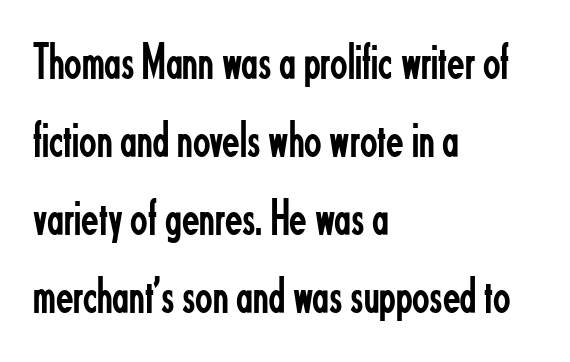
The image shows 51 px regular-weight, condensed sans-serif type, upright; set left-aligned, normal line spacing (1.53x), normal letter spacing, not underlined; low stroke contrast and a small x-height.
